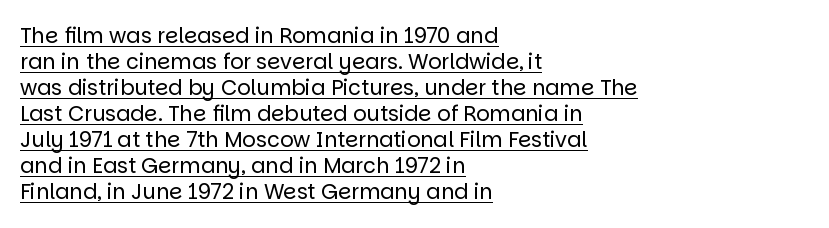
Q: Is the text bold? A: No.
Q: Is the text italic (slanted)? A: No, it is upright.
Q: Is the text underlined? A: Yes.
Q: How is the paragraph aligned? A: Left-aligned.
Q: Is the spacing between letters normal or unusually wide? A: Normal.
